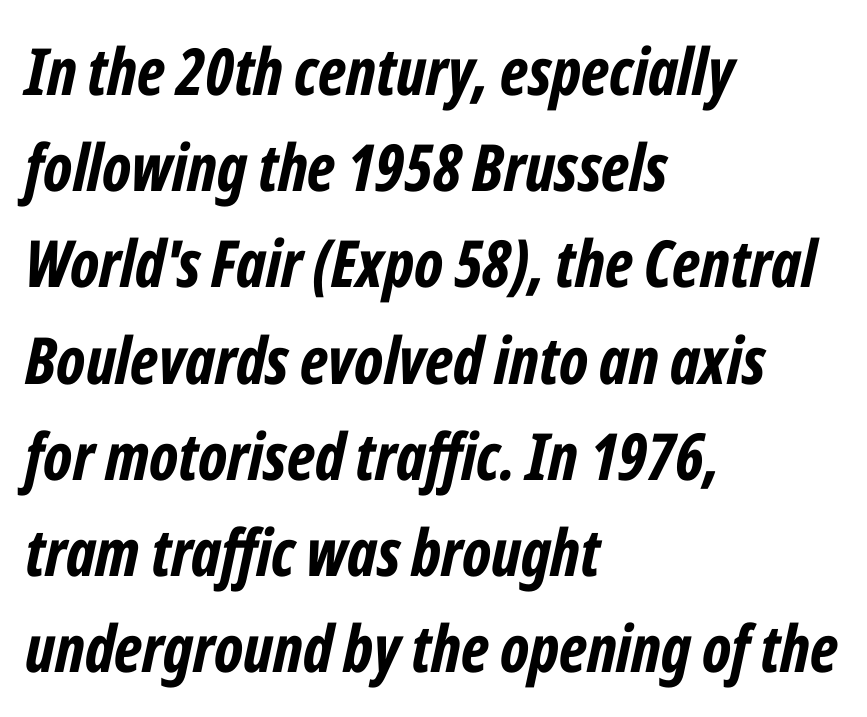
Q: Is the text bold? A: Yes.
Q: Is the text italic (slanted)? A: Yes, it leans right by about 12 degrees.
Q: Is the text underlined? A: No.
Q: How is the paragraph aligned? A: Left-aligned.
Q: Is the spacing between letters normal or unusually wide? A: Normal.
Q: Is the spacing between lines tight, normal or loose? A: Normal.
Q: Width (condensed, normal, or wide)? A: Condensed.
Q: Stroke contrast? A: Low.
Q: x-height? A: Medium.
Q: Monospaced? A: No.
